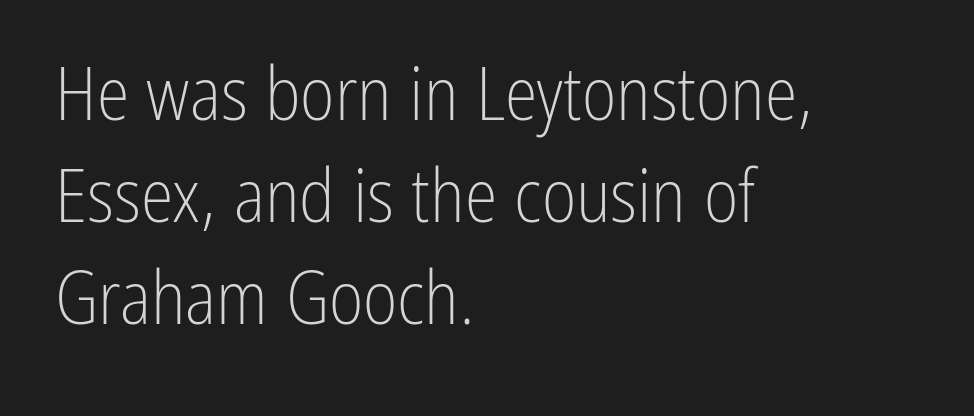
The image shows 74 px light, condensed sans-serif type, upright; set left-aligned, normal line spacing (1.38x), normal letter spacing, not underlined; low stroke contrast and a medium x-height.
